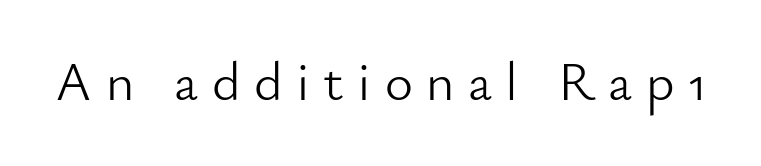
Letter spacing: wide. Letterform terminals end flat and unadorned throughout the passage. Do the characters align in a grid? No, the font is proportional. Glance below the letters and you will spot only blank space. This is not heavy type; no bold has been used.
